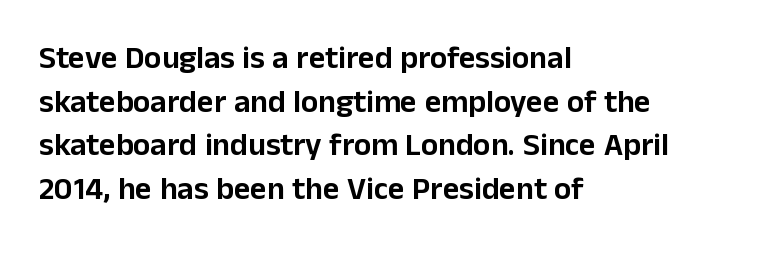
Q: Is the text italic (slanted)? A: No, it is upright.
Q: Is the typeface a serif or a sans-serif typeface? A: Sans-serif.
Q: Is the text underlined? A: No.
Q: How is the paragraph aligned? A: Left-aligned.
Q: Is the spacing between letters normal or unusually wide? A: Normal.
Q: Is the spacing between lines tight, normal or loose? A: Normal.
Q: Width (condensed, normal, or wide)? A: Normal.
Q: Stroke contrast? A: Low.
Q: x-height? A: Medium.
Q: Monospaced? A: No.
